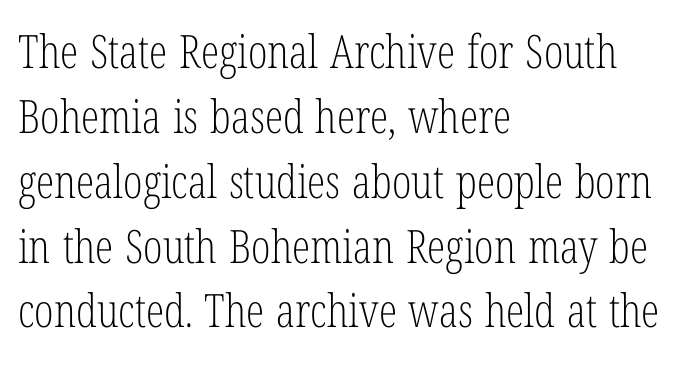
The image shows 46 px light, condensed serif type, upright; set left-aligned, normal line spacing (1.41x), normal letter spacing, not underlined; low stroke contrast and a medium x-height.
